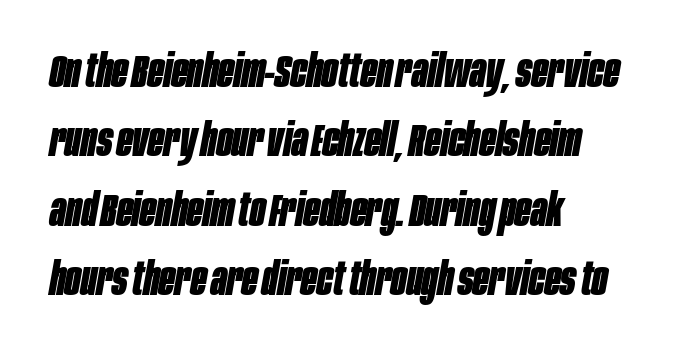
The image shows 46 px bold, condensed type, italic (leaning right); set left-aligned, normal line spacing (1.51x), normal letter spacing, not underlined; low stroke contrast and a large x-height.
